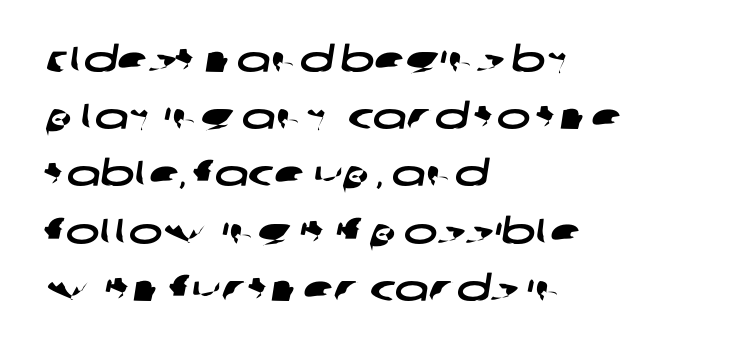
The text was rendered using a sans face with plain stroke endings. Every row of glyphs begins at an identical x-position on the left. This sample has the flowing, uneven cadence of proportional lettering. Spacing between characters is what you'd get straight out of the box.
